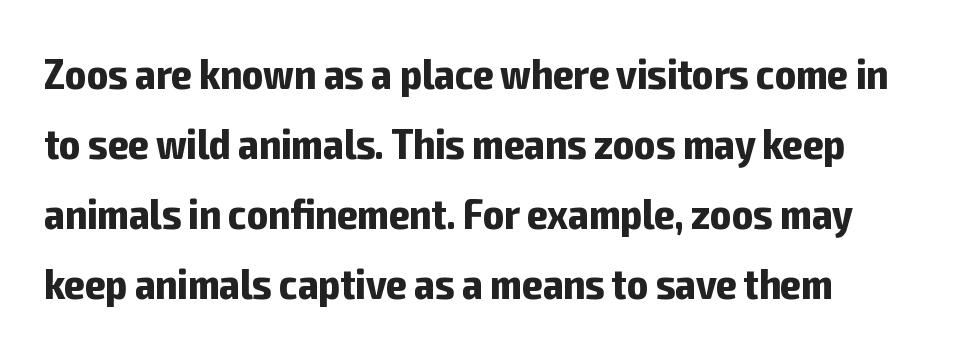
The passage shown is not underscored anywhere. As a designer I'd log this as weight 700, bold. Upright lettering throughout. Reading down the column, the eye jumps a familiar distance to each next line. The face used here is rendered with its standard letterfit. Classification — sans serif.
